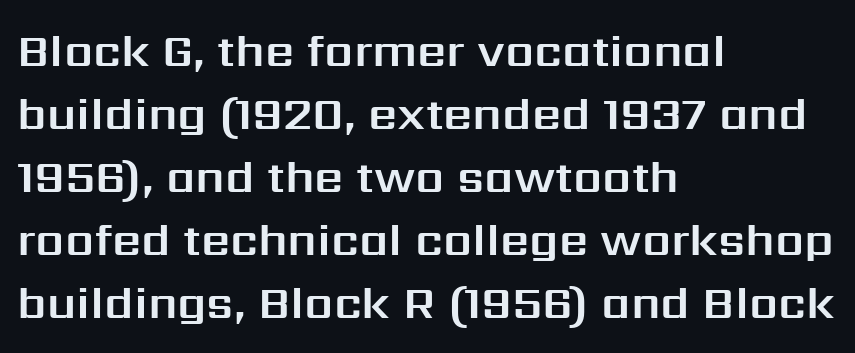
The image shows 46 px sans-serif type, upright; set left-aligned, normal line spacing (1.37x), normal letter spacing, not underlined; medium stroke contrast and a medium x-height.
